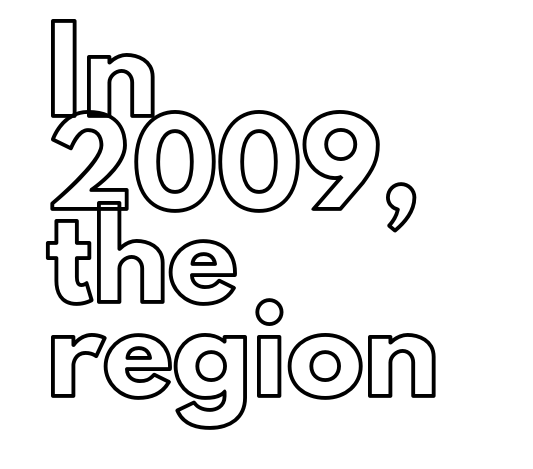
Q: Is the text italic (slanted)? A: No, it is upright.
Q: Is the text underlined? A: No.
Q: How is the paragraph aligned? A: Left-aligned.
Q: Is the spacing between letters normal or unusually wide? A: Normal.
Q: Width (condensed, normal, or wide)? A: Normal.
Q: x-height? A: Small.
Q: Monospaced? A: No.
